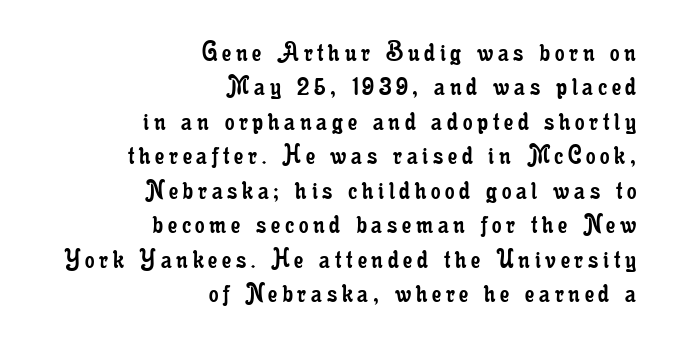
The image shows 30 px regular-weight, condensed serif type, upright; set right-aligned, tight line spacing (1.15x), not underlined; low stroke contrast and a small x-height.
